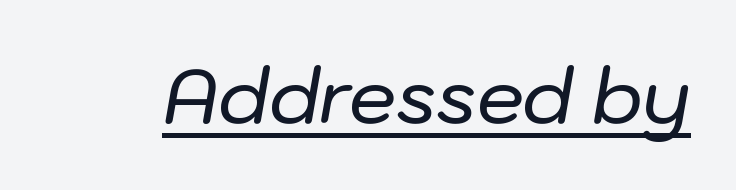
{"italic": "yes", "lean": "right", "slant_degrees": 10, "width": "normal", "stroke_contrast": "low", "x_height": "medium", "monospaced": "no", "underline": "yes", "letter_spacing": "normal", "letter_spacing_em": 0.0, "glyph_px": 75}
